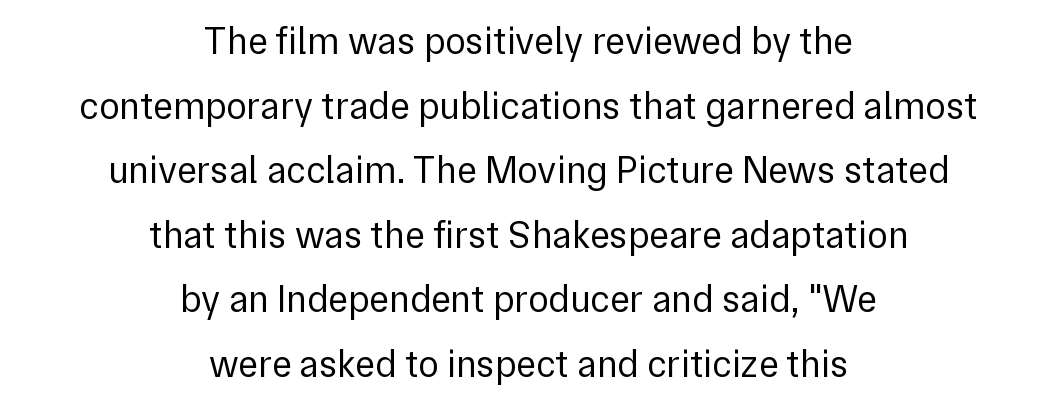
A normal amount of white space separates one row of letters from the next. The letters look calm and open, with moderate or lighter stems. I'd call this a sans setting — the letters go barefoot. The letters sit at their default tracking, neither squeezed nor spread. You could not count columns in this text — the font is proportionally spaced.
